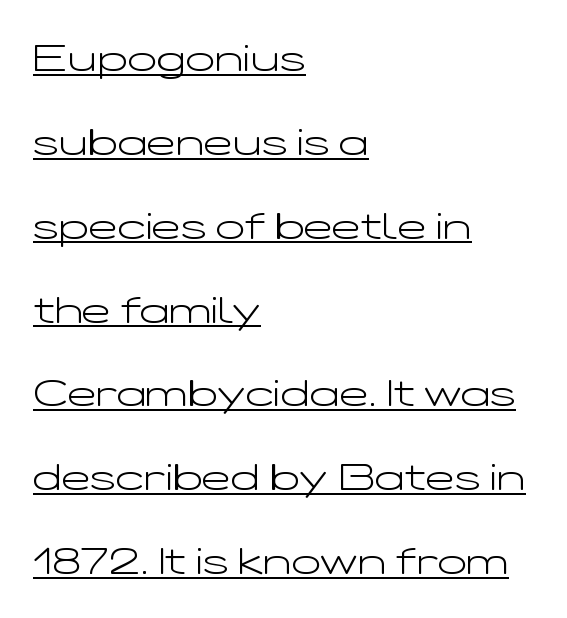
Q: Is the text bold? A: No.
Q: Is the text italic (slanted)? A: No, it is upright.
Q: Is the typeface a serif or a sans-serif typeface? A: Sans-serif.
Q: Is the text underlined? A: Yes.
Q: How is the paragraph aligned? A: Left-aligned.
Q: Is the spacing between letters normal or unusually wide? A: Normal.
Q: Is the spacing between lines tight, normal or loose? A: Loose.
Q: Width (condensed, normal, or wide)? A: Wide.
Q: Stroke contrast? A: Low.
Q: x-height? A: Medium.
Q: Monospaced? A: No.
